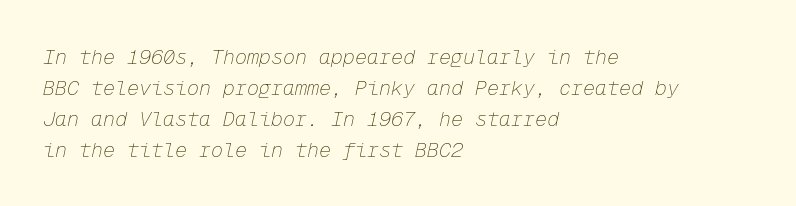
Q: Is the text bold? A: No.
Q: Is the text italic (slanted)? A: Yes, it leans right by about 12 degrees.
Q: Is the text underlined? A: No.
Q: How is the paragraph aligned? A: Left-aligned.
Q: Is the spacing between letters normal or unusually wide? A: Normal.
Q: Is the spacing between lines tight, normal or loose? A: Normal.
